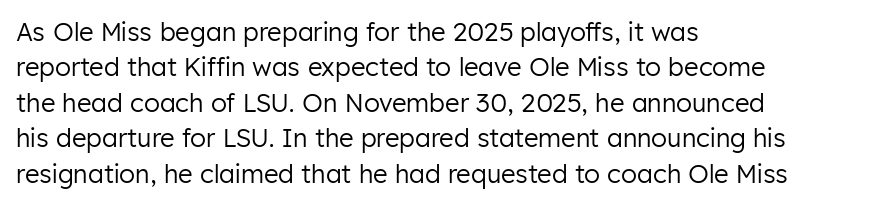
The image shows 25 px text type, upright; set left-aligned, normal line spacing (1.42x), normal letter spacing, not underlined.
